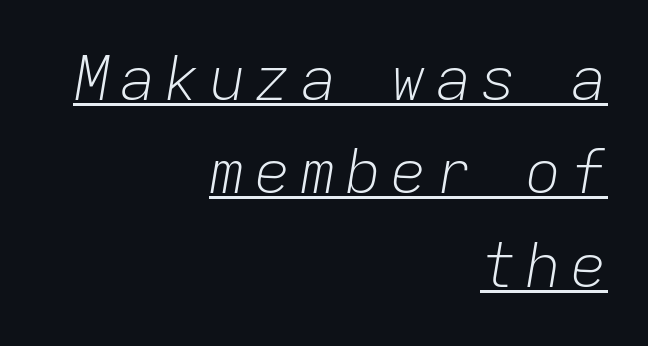
The image shows 61 px light type, italic (leaning right), monospaced; set right-aligned, normal line spacing (1.53x), underlined; low stroke contrast and a medium x-height.
